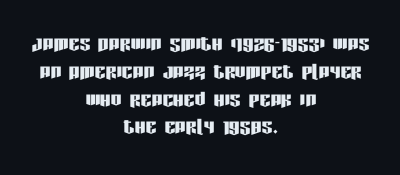
Italic: no, the glyphs are upright roman. There is no visible air inserted between adjacent glyphs. Cramped leading. The passage shown is not underscored anywhere.
